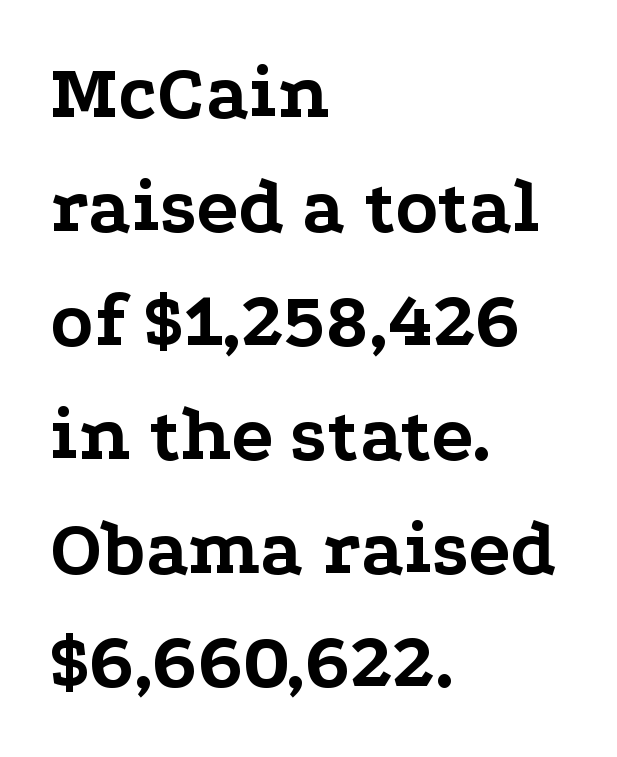
The image shows 78 px bold, wide serif type, upright; set left-aligned, normal line spacing (1.46x), normal letter spacing, not underlined; low stroke contrast and a medium x-height.
